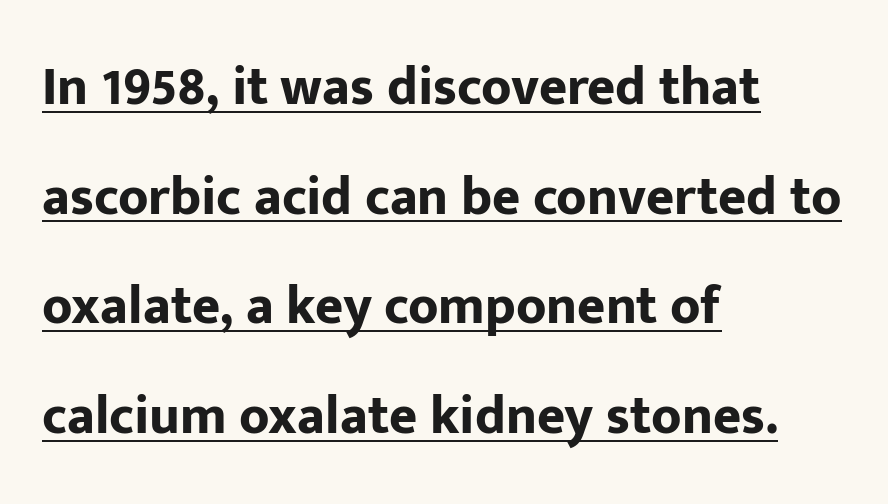
{"serif": "no", "italic": "no", "bold": "yes", "weight": "bold", "width": "normal", "stroke_contrast": "low", "x_height": "medium", "monospaced": "no", "underline": "yes", "align": "left", "line_spacing": "loose", "line_spacing_ratio": 2.03, "letter_spacing": "normal", "letter_spacing_em": 0.0, "glyph_px": 54}
